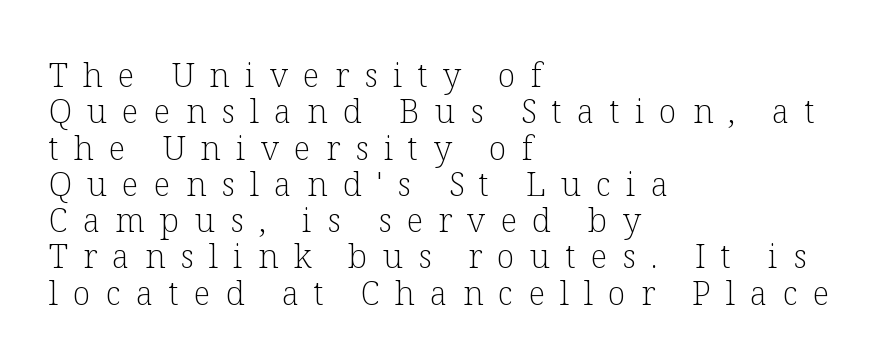
Q: Is the text bold? A: No.
Q: Is the text italic (slanted)? A: No, it is upright.
Q: Is the typeface a serif or a sans-serif typeface? A: Serif.
Q: Is the text underlined? A: No.
Q: How is the paragraph aligned? A: Left-aligned.
Q: Is the spacing between letters normal or unusually wide? A: Unusually wide.
Q: Is the spacing between lines tight, normal or loose? A: Tight.
Q: Width (condensed, normal, or wide)? A: Normal.
Q: Stroke contrast? A: Low.
Q: x-height? A: Medium.
Q: Monospaced? A: No.
